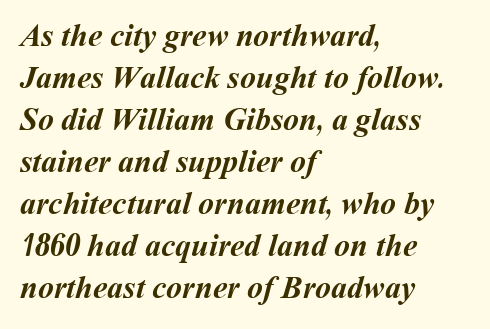
These lines are rendered in a variable-pitch font. Left-aligned paragraph, ragged on the right. Decoration check: the copy has no underline. This is heavy type, rendered in bold. Leading matches the norm, producing a regular column. Observe the ordinary spacing: letters are neighbours, not strangers.
